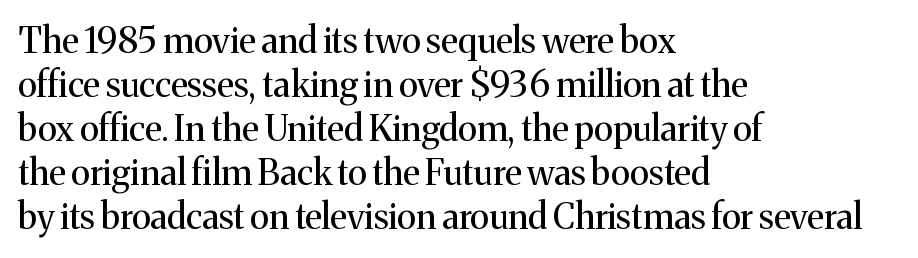
Q: Is the text bold? A: No.
Q: Is the text italic (slanted)? A: No, it is upright.
Q: Is the typeface a serif or a sans-serif typeface? A: Serif.
Q: Is the text underlined? A: No.
Q: How is the paragraph aligned? A: Left-aligned.
Q: Is the spacing between letters normal or unusually wide? A: Normal.
Q: Is the spacing between lines tight, normal or loose? A: Normal.
Q: Width (condensed, normal, or wide)? A: Normal.
Q: Stroke contrast? A: Medium.
Q: x-height? A: Medium.
Q: Monospaced? A: No.
